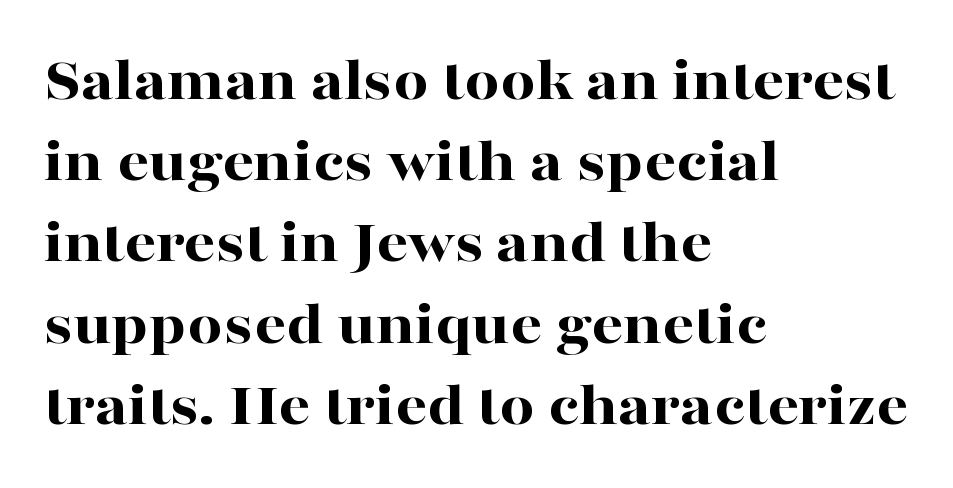
The image shows 62 px bold, wide serif type, upright; set left-aligned, normal line spacing (1.31x), normal letter spacing, not underlined; high stroke contrast and a medium x-height.
